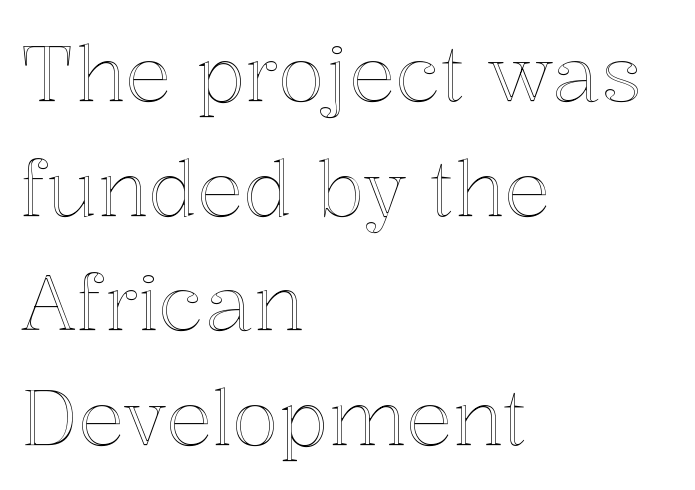
{"italic": "no", "width": "normal", "x_height": "medium", "monospaced": "no", "underline": "no", "align": "left", "line_spacing": "normal", "line_spacing_ratio": 1.49, "letter_spacing": "normal", "letter_spacing_em": 0.0, "glyph_px": 77}
